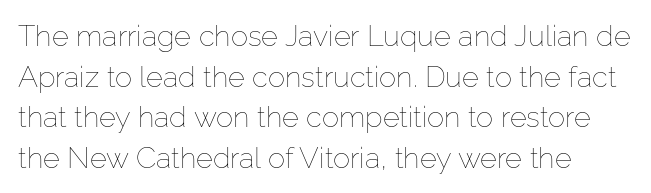
Q: Is the text bold? A: No.
Q: Is the text italic (slanted)? A: No, it is upright.
Q: Is the text underlined? A: No.
Q: How is the paragraph aligned? A: Left-aligned.
Q: Is the spacing between letters normal or unusually wide? A: Normal.
Q: Is the spacing between lines tight, normal or loose? A: Normal.
Q: Width (condensed, normal, or wide)? A: Normal.
Q: Stroke contrast? A: Low.
Q: x-height? A: Medium.
Q: Monospaced? A: No.
